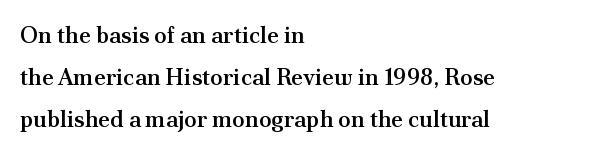
The image shows 23 px text type, upright; set left-aligned, line spacing 1.82x, normal letter spacing, not underlined.
